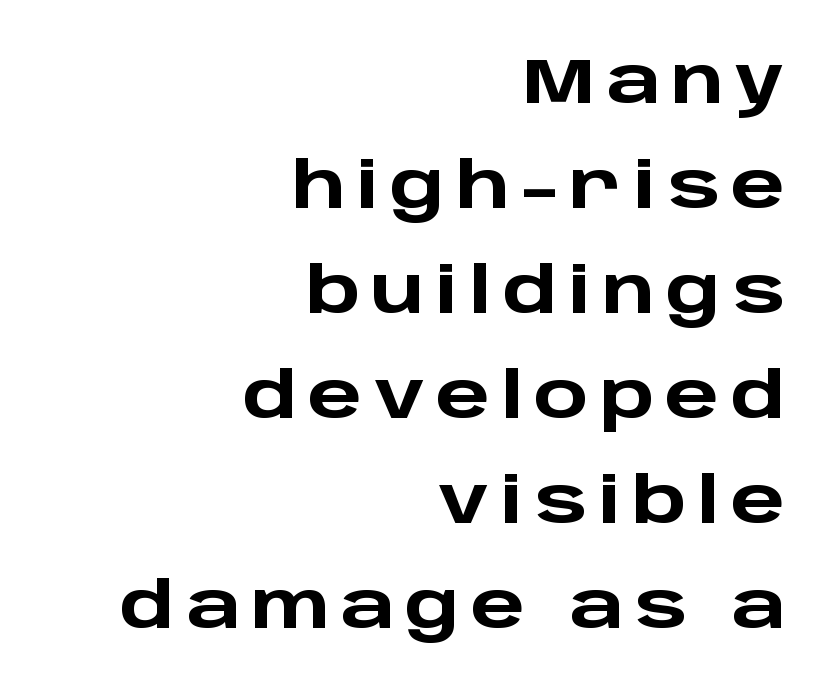
The image shows 64 px heavy, wide sans-serif type, upright; set right-aligned, normal line spacing (1.64x), not underlined; low stroke contrast and a large x-height.
